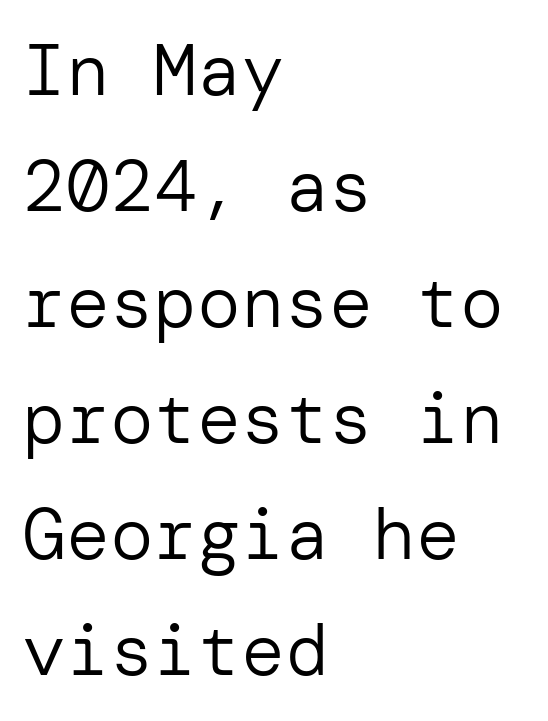
Look at the tracking — it's just the regular setting, nothing added. Normally led — the rows are evenly, conventionally spaced. The passage shown is not bold in any degree. Is the block centered? No — it sits flush against the left margin. Type without underlining.
